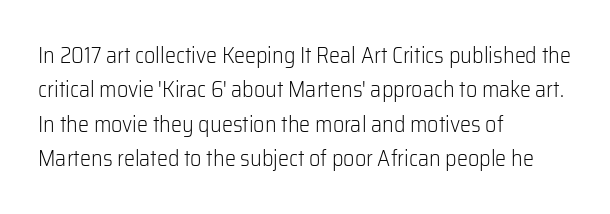
{"italic": "no", "bold": "no", "underline": "no", "align": "left", "line_spacing": "normal", "line_spacing_ratio": 1.56, "letter_spacing": "normal", "letter_spacing_em": 0.0, "glyph_px": 22}
